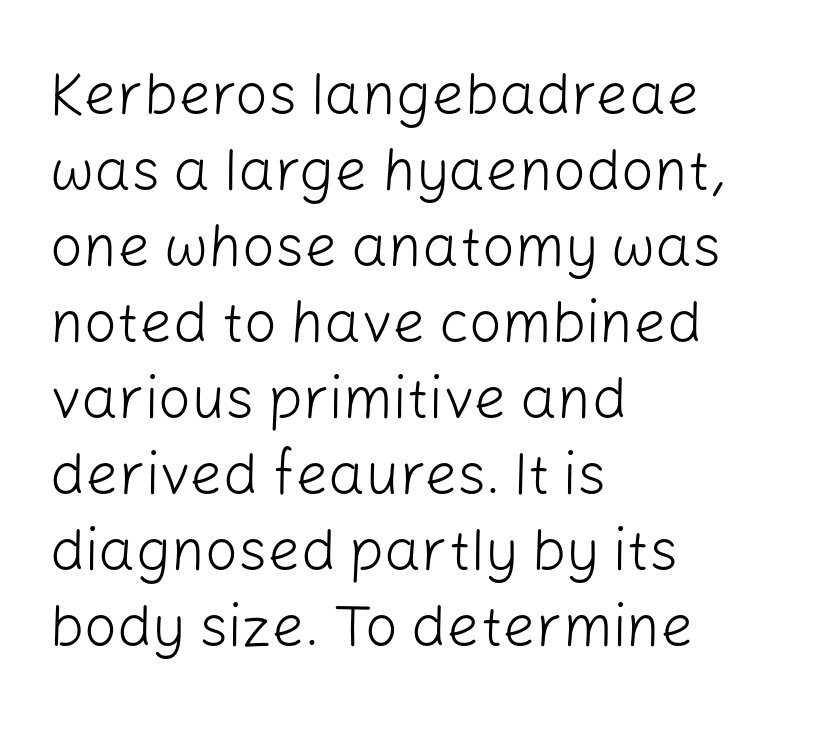
These lines are rendered in a variable-pitch font. The tracking reads as untouched default to a designer's eye. The gap between lines stays unmarked. Check where the strokes stop: nothing finishes them off — pure sans. Interline gaps are of average width in this sample.
